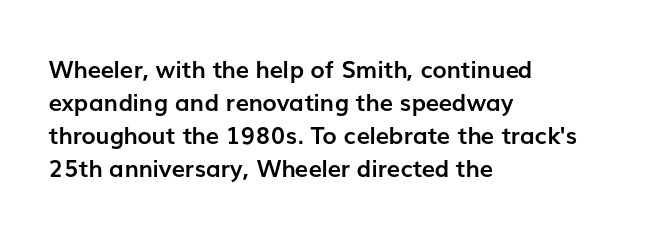
Q: Is the text bold? A: Yes.
Q: Is the text italic (slanted)? A: No, it is upright.
Q: Is the text underlined? A: No.
Q: How is the paragraph aligned? A: Left-aligned.
Q: Is the spacing between letters normal or unusually wide? A: Normal.
Q: Is the spacing between lines tight, normal or loose? A: Normal.
